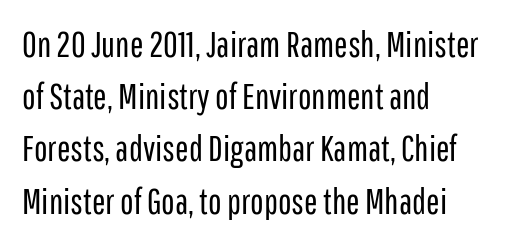
{"serif": "no", "italic": "no", "bold": "no", "weight": "regular", "width": "condensed", "stroke_contrast": "low", "x_height": "medium", "monospaced": "no", "underline": "no", "align": "left", "line_spacing": "normal", "line_spacing_ratio": 1.45, "letter_spacing": "normal", "letter_spacing_em": 0.0, "glyph_px": 36}
